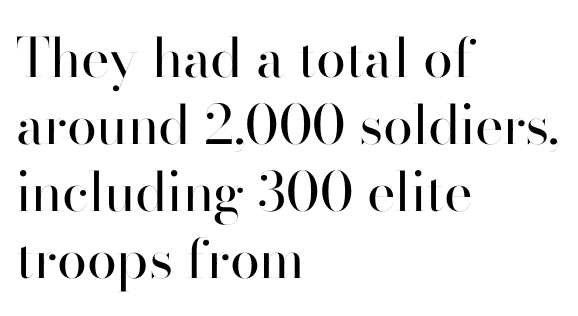
The image shows 54 px regular-weight sans-serif type, upright; set left-aligned, line spacing 1.24x, normal letter spacing, not underlined; high stroke contrast and a small x-height.
